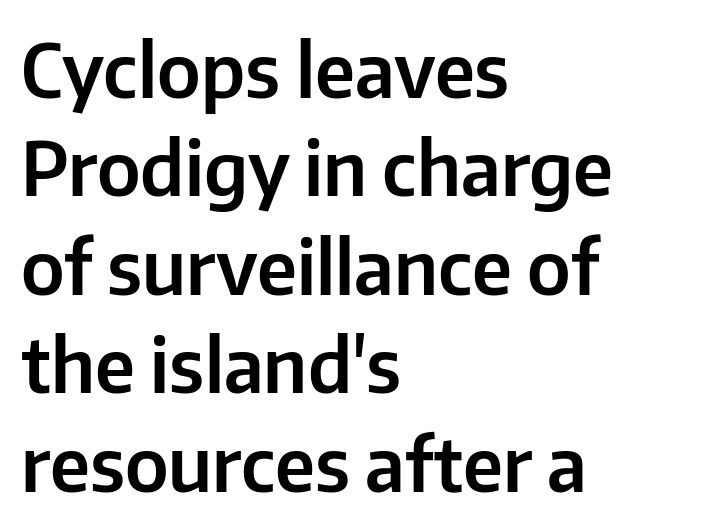
{"serif": "no", "italic": "no", "width": "normal", "stroke_contrast": "low", "x_height": "medium", "monospaced": "no", "underline": "no", "align": "left", "line_spacing": "normal", "line_spacing_ratio": 1.33, "letter_spacing": "normal", "letter_spacing_em": 0.0, "glyph_px": 74}
